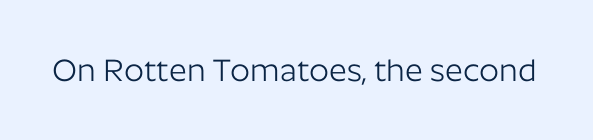
Q: Is the text bold? A: No.
Q: Is the text italic (slanted)? A: No, it is upright.
Q: Is the typeface a serif or a sans-serif typeface? A: Sans-serif.
Q: Is the text underlined? A: No.
Q: Is the spacing between letters normal or unusually wide? A: Normal.
Q: Width (condensed, normal, or wide)? A: Normal.
Q: Stroke contrast? A: Low.
Q: x-height? A: Medium.
Q: Monospaced? A: No.
